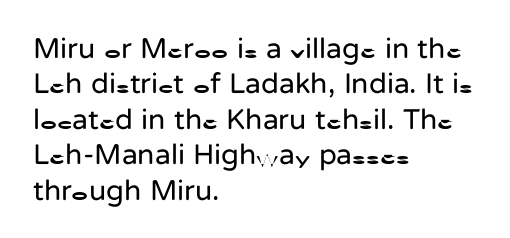
{"serif": "no", "italic": "no", "bold": "no", "weight": "regular", "width": "normal", "stroke_contrast": "low", "x_height": "medium", "monospaced": "no", "underline": "no", "align": "left", "line_spacing_ratio": 1.22, "letter_spacing": "normal", "letter_spacing_em": 0.0, "glyph_px": 29}
